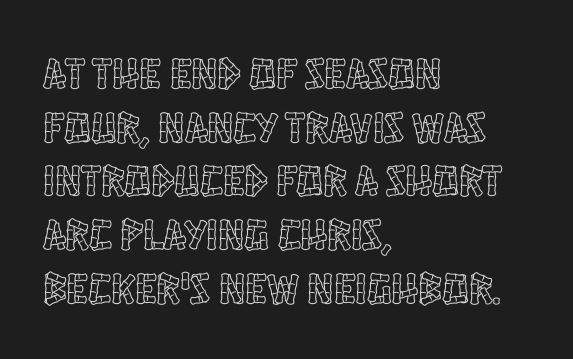
The image shows 44 px condensed type, upright; set left-aligned, line spacing 1.22x, normal letter spacing, not underlined; a large x-height.
